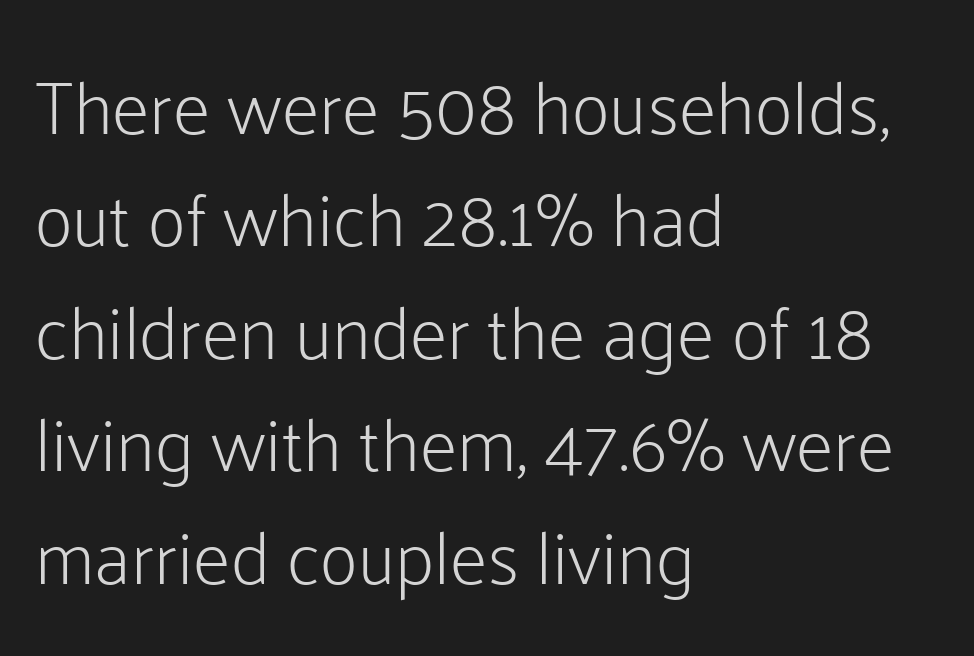
Q: Is the text bold? A: No.
Q: Is the text italic (slanted)? A: No, it is upright.
Q: Is the typeface a serif or a sans-serif typeface? A: Sans-serif.
Q: Is the text underlined? A: No.
Q: How is the paragraph aligned? A: Left-aligned.
Q: Is the spacing between letters normal or unusually wide? A: Normal.
Q: Is the spacing between lines tight, normal or loose? A: Normal.
Q: Width (condensed, normal, or wide)? A: Normal.
Q: Stroke contrast? A: Low.
Q: x-height? A: Medium.
Q: Monospaced? A: No.
